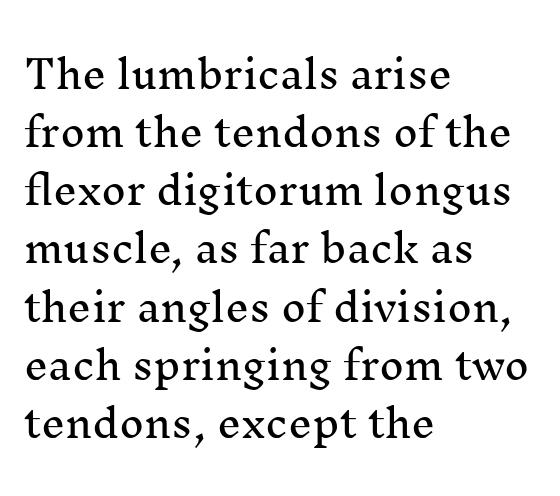
The rendering uses natural spacing where letterforms have individual widths. Every character sits straight up, as roman type does. Students, observe: this is what conventionally led text looks like. These lines are set flush left with a ragged right edge.
